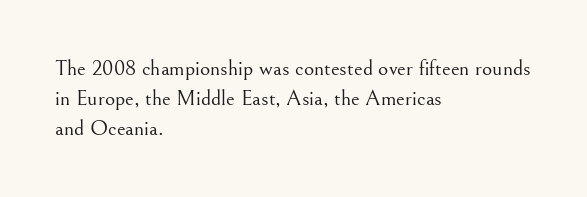
{"italic": "no", "bold": "no", "underline": "no", "align": "left", "line_spacing": "normal", "line_spacing_ratio": 1.36, "letter_spacing": "normal", "letter_spacing_em": 0.0, "glyph_px": 22}
